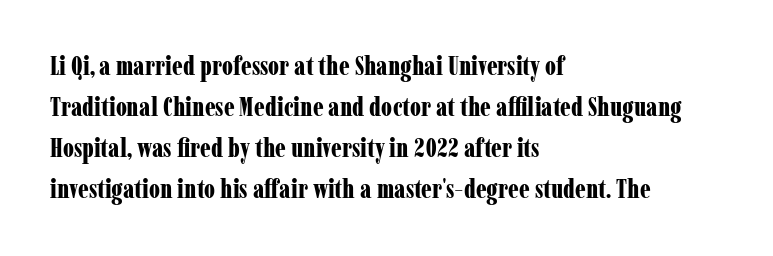
Q: Is the text bold? A: Yes.
Q: Is the text italic (slanted)? A: No, it is upright.
Q: Is the text underlined? A: No.
Q: How is the paragraph aligned? A: Left-aligned.
Q: Is the spacing between letters normal or unusually wide? A: Normal.
Q: Is the spacing between lines tight, normal or loose? A: Normal.
